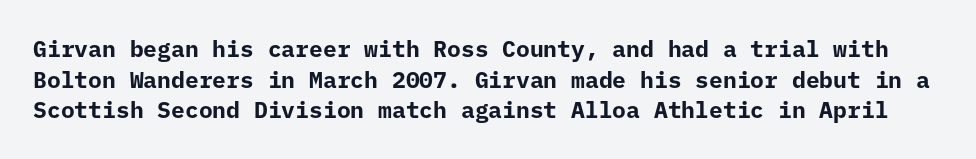
{"italic": "no", "bold": "yes", "underline": "no", "line_spacing": "normal", "line_spacing_ratio": 1.33, "letter_spacing": "normal", "letter_spacing_em": 0.0, "glyph_px": 23}
